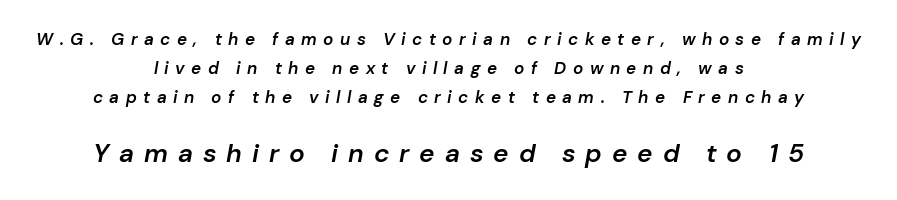
The image shows 26 px text type, italic (leaning right); set centered, line spacing 1.71x, unusually wide letter spacing (+0.38 em), not underlined; the second (bottom) block is 1.53x larger.
